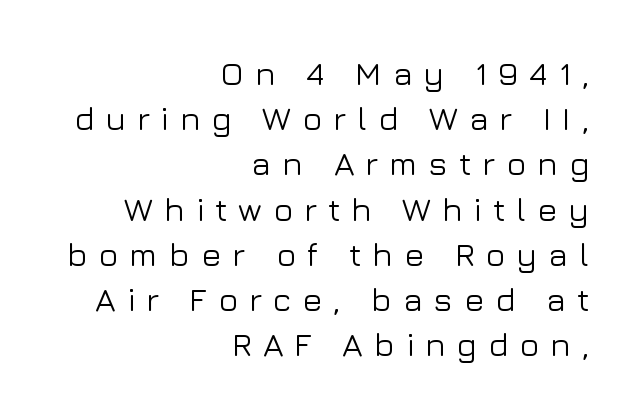
Q: Is the text italic (slanted)? A: No, it is upright.
Q: Is the typeface a serif or a sans-serif typeface? A: Sans-serif.
Q: Is the text underlined? A: No.
Q: How is the paragraph aligned? A: Right-aligned.
Q: Is the spacing between letters normal or unusually wide? A: Unusually wide.
Q: Is the spacing between lines tight, normal or loose? A: Normal.
Q: Width (condensed, normal, or wide)? A: Normal.
Q: Stroke contrast? A: Low.
Q: x-height? A: Medium.
Q: Monospaced? A: No.
